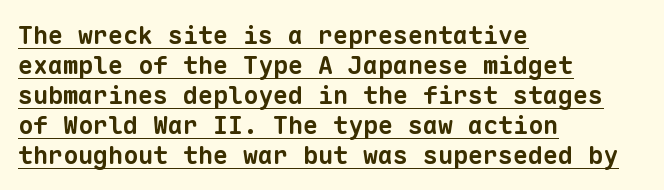
The image shows 25 px bold type; set left-aligned, line spacing 1.2x, normal letter spacing, underlined.
